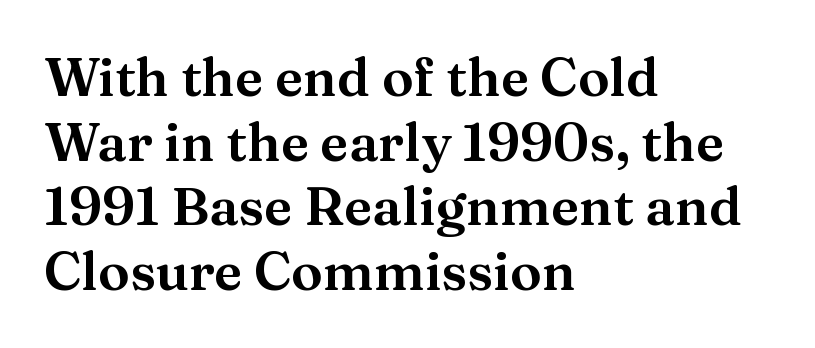
Q: Is the text italic (slanted)? A: No, it is upright.
Q: Is the typeface a serif or a sans-serif typeface? A: Serif.
Q: Is the text underlined? A: No.
Q: How is the paragraph aligned? A: Left-aligned.
Q: Is the spacing between letters normal or unusually wide? A: Normal.
Q: Width (condensed, normal, or wide)? A: Normal.
Q: Stroke contrast? A: Medium.
Q: x-height? A: Medium.
Q: Monospaced? A: No.
